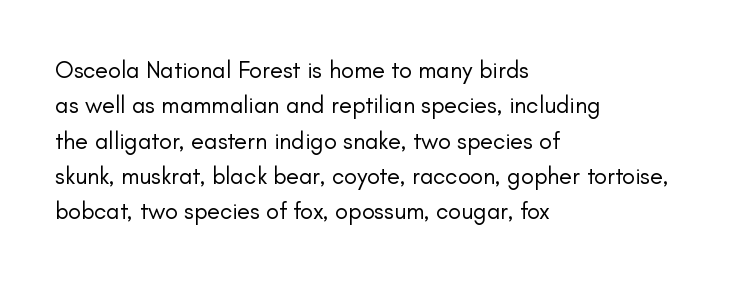
Q: Is the text bold? A: No.
Q: Is the text italic (slanted)? A: No, it is upright.
Q: Is the text underlined? A: No.
Q: How is the paragraph aligned? A: Left-aligned.
Q: Is the spacing between letters normal or unusually wide? A: Normal.
Q: Is the spacing between lines tight, normal or loose? A: Normal.
